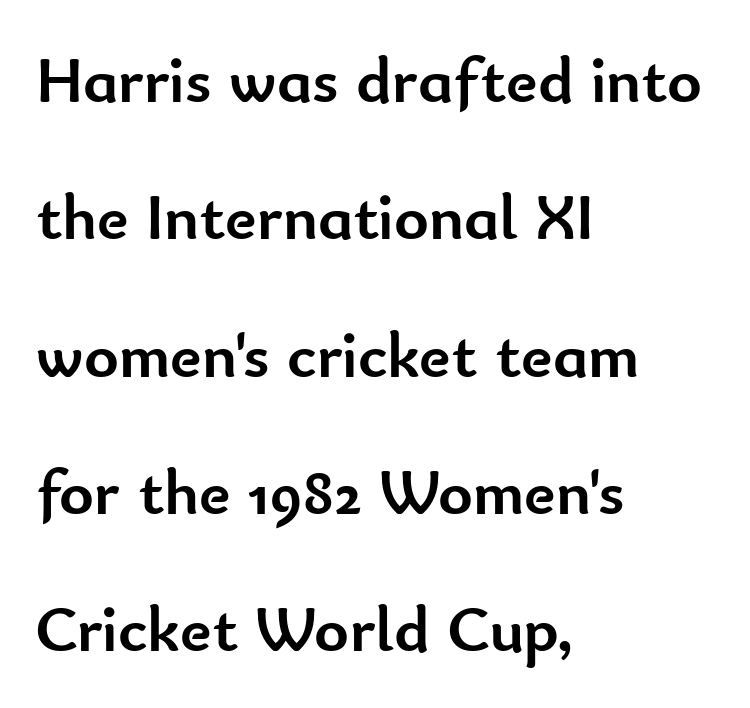
The image shows 66 px semibold sans-serif type, upright; set left-aligned, loose line spacing (2.08x), normal letter spacing, not underlined; low stroke contrast and a small x-height.
